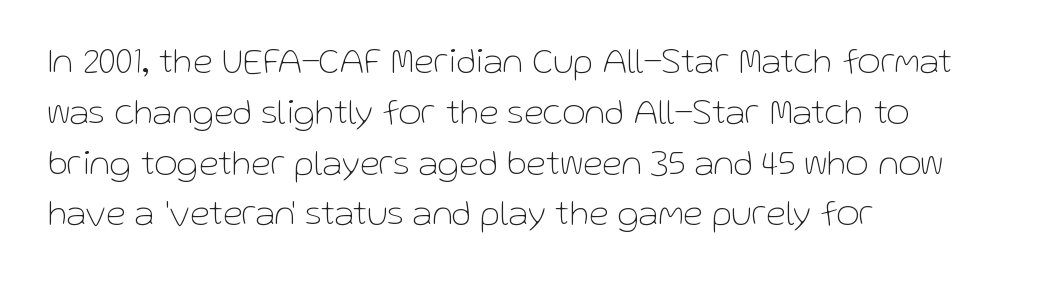
The face used here is proportionally spaced, like ordinary book or web type. Descender tails drop into unmarked territory. There is no visible air inserted between adjacent glyphs. Is the block centered? No — it sits flush against the left margin. The glyphs in this specimen are sans serif. If you drew a line through each stem, it would be perfectly vertical.
